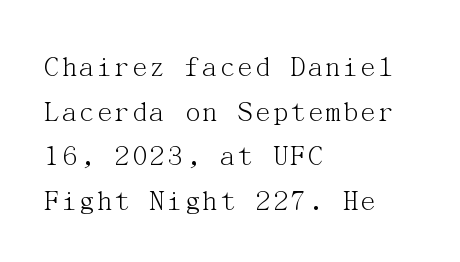
Yep, those are serifs on the letters. Compared with a typical body face, this is equally light or lighter still. Nobody touched the tracking dial on this one. Ascenders rise straight up at ninety degrees. Type without underlining. Successive baselines arrive at the customary interval.
